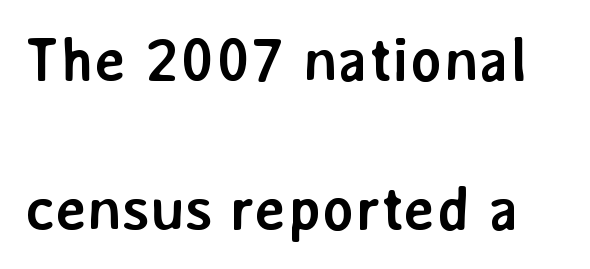
The image shows 61 px semibold sans-serif type, upright; set loose line spacing (2.45x), normal letter spacing, not underlined; low stroke contrast and a medium x-height.
